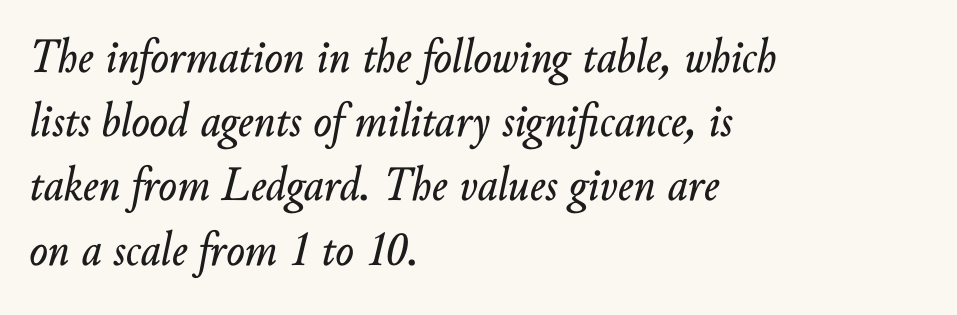
Q: Is the text italic (slanted)? A: Yes, it leans right by about 10 degrees.
Q: Is the text underlined? A: No.
Q: How is the paragraph aligned? A: Left-aligned.
Q: Is the spacing between letters normal or unusually wide? A: Normal.
Q: Is the spacing between lines tight, normal or loose? A: Normal.
Q: Width (condensed, normal, or wide)? A: Normal.
Q: Stroke contrast? A: Low.
Q: x-height? A: Small.
Q: Monospaced? A: No.
